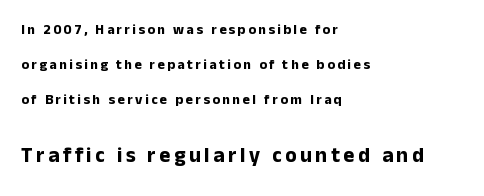
A classic flush-left, rag-right setting is used for this passage. Summary of weight: heavy, a full bold. The following chunk of copy outweighs the initial chunk in type size. Only glyphs here, with clear space below each row. No italicization has been applied; the sample stays upright. A typesetter would call this leading open, well beyond the default.
